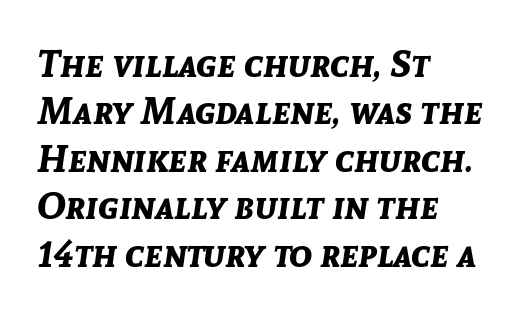
The letterforms sit shoulder to shoulder at normal distance. This sample has the flowing, uneven cadence of proportional lettering. Anything drawn beneath the words? Only blank space. Typesetter's note: full bold, strokes at maximum text heaviness. An italicized treatment has been applied to the whole sample. These lines stack with their left ends in a neat column.
